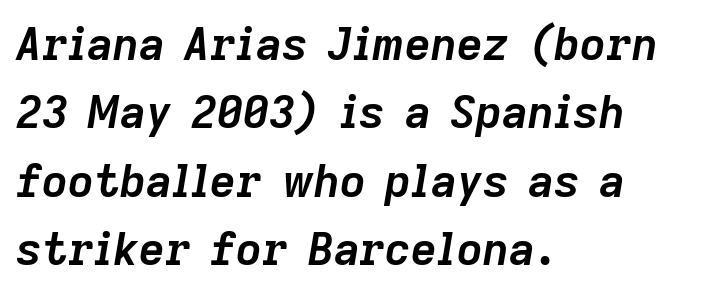
This sample is left-justified, so line endings fall wherever the words run out. Does the lettering tilt? It does — this is italic. Proportional: the letters do not fall into vertical columns. Tracking value appears to be zero — textbook default spacing. Notice how thick the strokes are: this is what a full bold looks like.
